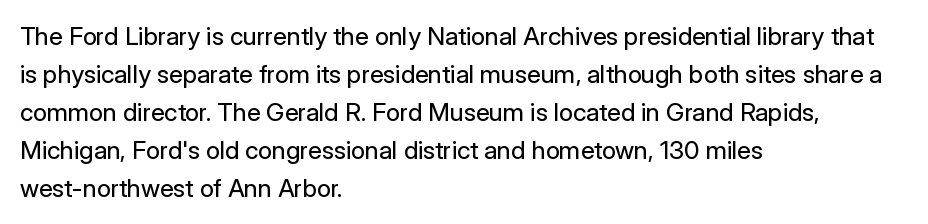
The font's upright variant was chosen for this text. The specimen omits any rule beneath the text block's lines. All the whitespace from short lines collects on the right. Tracking here is standard; glyphs follow each other at the usual distance.
